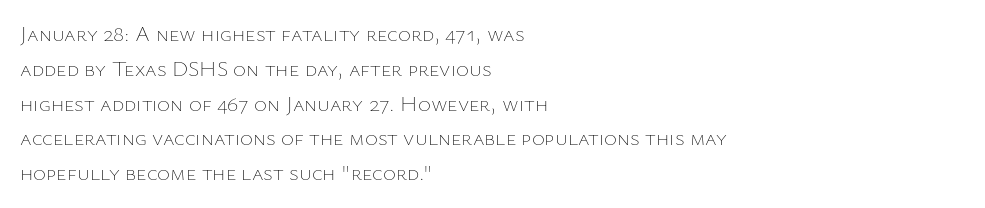
{"italic": "no", "bold": "no", "underline": "no", "align": "left", "line_spacing": "normal", "line_spacing_ratio": 1.58, "letter_spacing": "normal", "letter_spacing_em": 0.0, "glyph_px": 22}
